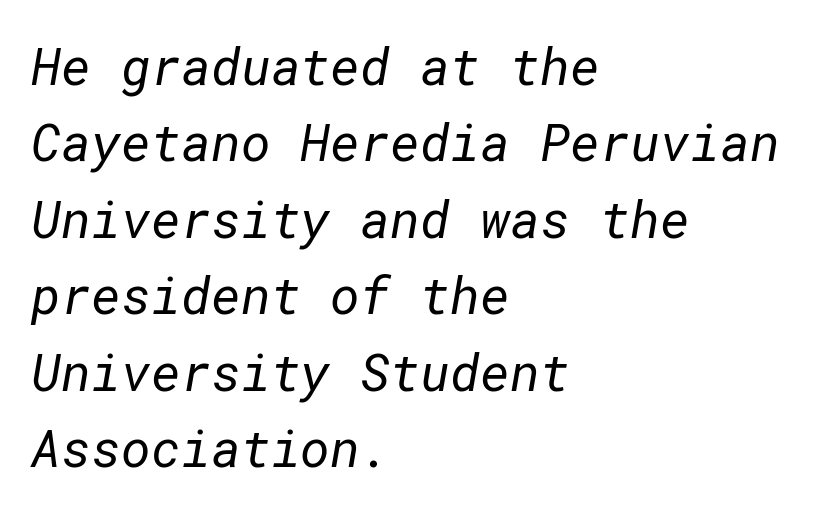
The image shows 51 px regular-weight sans-serif type; set left-aligned, normal line spacing (1.5x), normal letter spacing, not underlined; low stroke contrast and a medium x-height.
